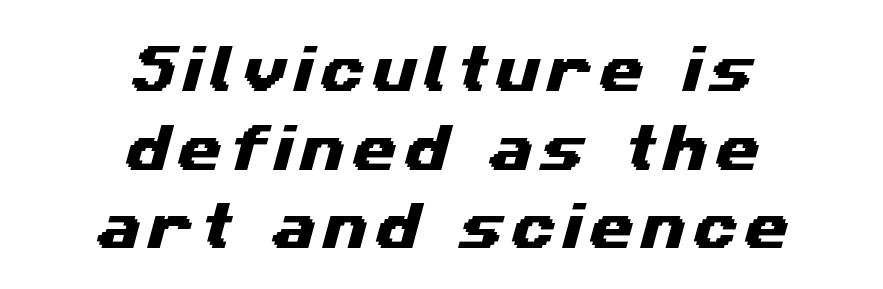
The image shows 51 px wide sans-serif type; set centered, normal line spacing (1.54x), not underlined; medium stroke contrast and a medium x-height.
